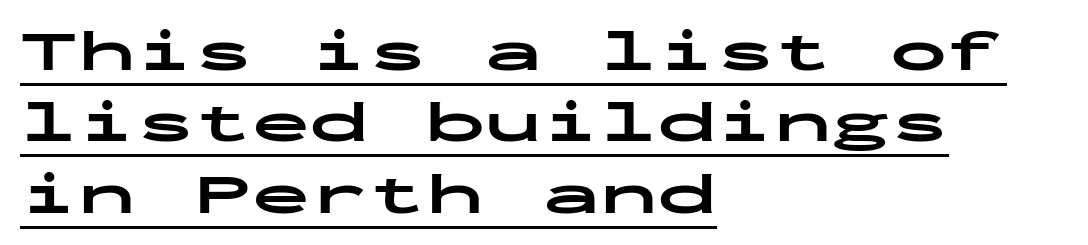
{"serif": "no", "italic": "no", "bold": "yes", "weight": "bold", "width": "wide", "stroke_contrast": "low", "x_height": "medium", "monospaced": "yes", "underline": "yes", "align": "left", "line_spacing_ratio": 1.23, "letter_spacing": "normal", "letter_spacing_em": 0.0, "glyph_px": 58}
